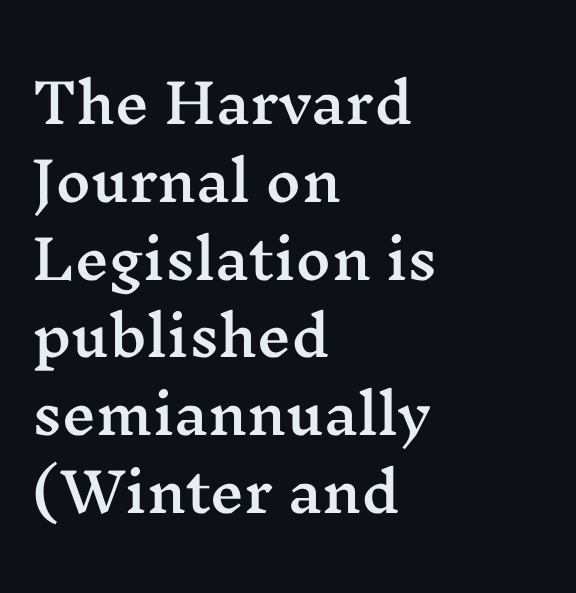
The image shows 54 px wide serif type, upright; set left-aligned, normal line spacing (1.44x), normal letter spacing, not underlined; medium stroke contrast and a medium x-height.
